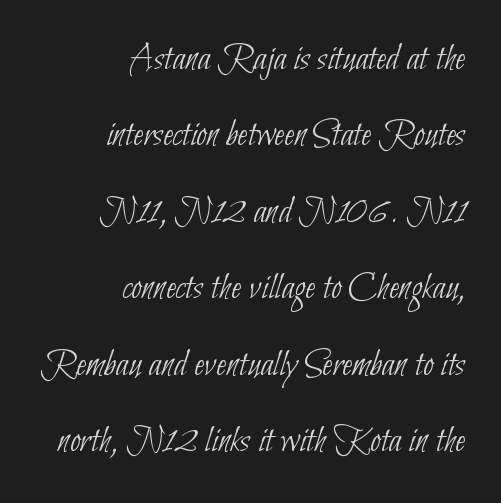
Beneath every word, the page is bare. Is the stroke heavy? The answer is a plain regular-or-lighter. The passage is arranged like a letterhead date or caption credit — flush right. This sample uses a sans-serif face.
